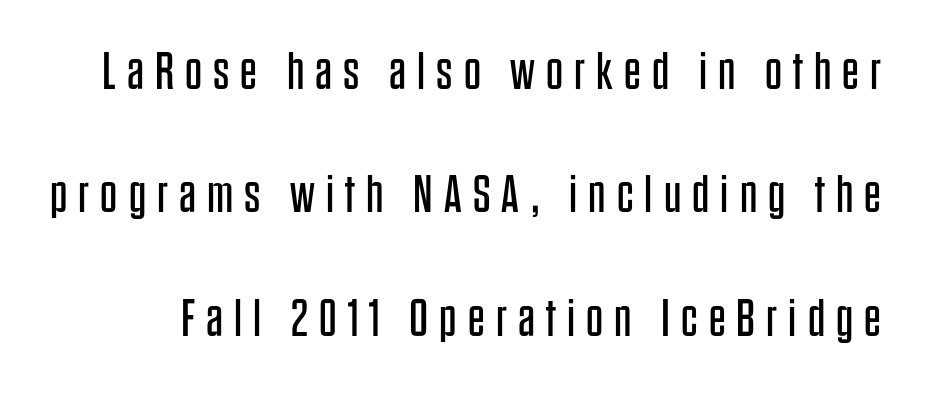
{"serif": "no", "italic": "no", "bold": "no", "weight": "regular", "width": "condensed", "stroke_contrast": "low", "x_height": "large", "monospaced": "no", "underline": "no", "line_spacing": "loose", "line_spacing_ratio": 2.33, "letter_spacing": "wide", "letter_spacing_em": 0.21, "glyph_px": 53}
